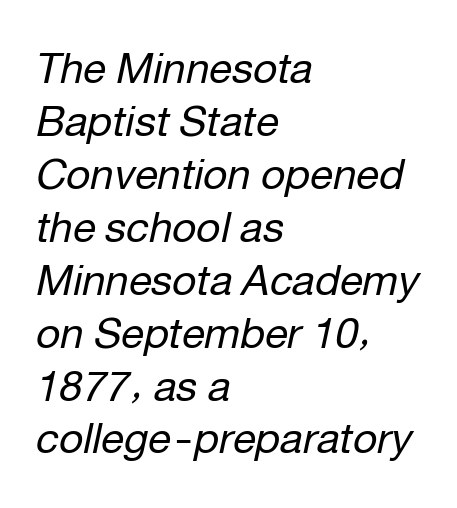
{"italic": "yes", "lean": "right", "slant_degrees": 12, "bold": "no", "weight": "regular", "width": "normal", "stroke_contrast": "low", "x_height": "medium", "monospaced": "no", "underline": "no", "align": "left", "line_spacing": "normal", "line_spacing_ratio": 1.26, "letter_spacing": "normal", "letter_spacing_em": 0.0, "glyph_px": 42}
